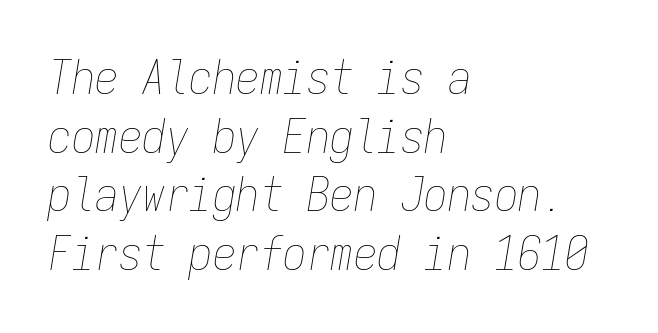
The block of text has a typical density, with ordinary space between rows. These lines were composed using italics. All the whitespace from short lines collects on the right. No word sits above an underline. The letters look calm and open, with moderate or lighter stems. Each letter, wide or thin by design, is forced into the same width here.
